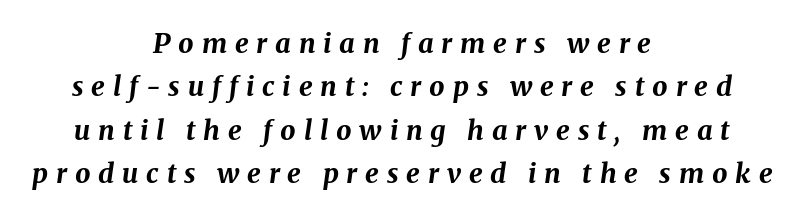
The image shows 27 px bold type, italic (leaning right); set centered, normal line spacing (1.61x), unusually wide letter spacing (+0.29 em), not underlined.
